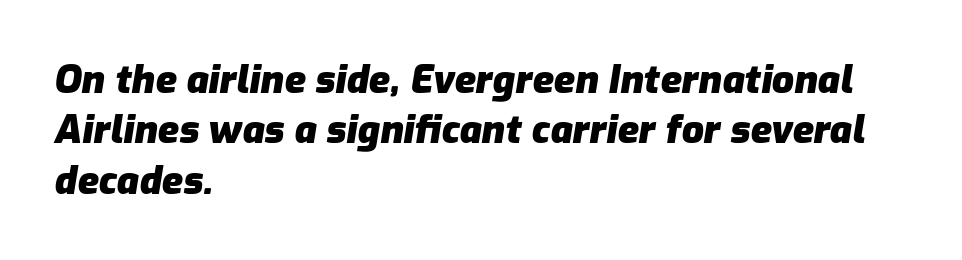
{"italic": "yes", "lean": "right", "slant_degrees": 9, "bold": "yes", "weight": "heavy", "width": "normal", "stroke_contrast": "low", "x_height": "medium", "monospaced": "no", "underline": "no", "align": "left", "line_spacing": "normal", "line_spacing_ratio": 1.29, "letter_spacing": "normal", "letter_spacing_em": 0.0, "glyph_px": 39}
